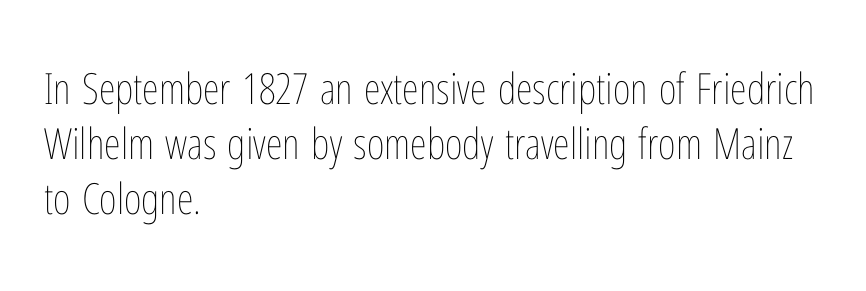
{"italic": "no", "bold": "no", "weight": "thin", "width": "condensed", "stroke_contrast": "low", "x_height": "medium", "monospaced": "no", "underline": "no", "align": "left", "line_spacing": "normal", "line_spacing_ratio": 1.28, "letter_spacing": "normal", "letter_spacing_em": 0.0, "glyph_px": 43}
